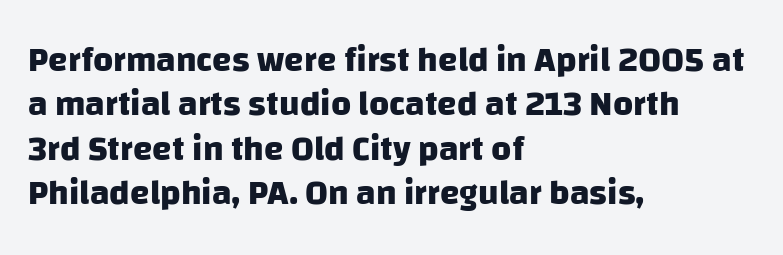
The image shows 35 px heavy sans-serif type; set left-aligned, normal line spacing (1.27x), normal letter spacing, not underlined; low stroke contrast and a large x-height.
